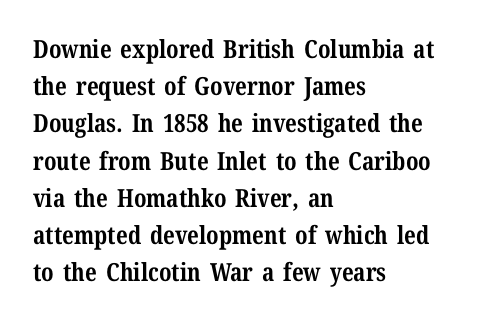
Q: Is the text bold? A: Yes.
Q: Is the text italic (slanted)? A: No, it is upright.
Q: Is the text underlined? A: No.
Q: How is the paragraph aligned? A: Left-aligned.
Q: Is the spacing between letters normal or unusually wide? A: Normal.
Q: Is the spacing between lines tight, normal or loose? A: Normal.
